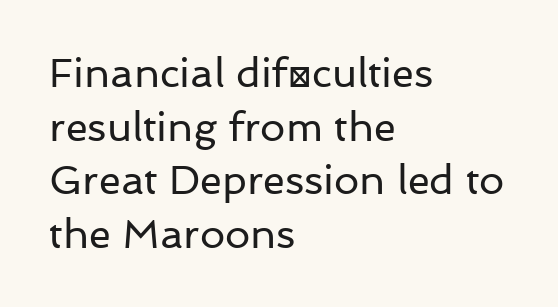
{"serif": "no", "italic": "no", "bold": "no", "weight": "regular", "width": "normal", "stroke_contrast": "low", "x_height": "medium", "monospaced": "no", "underline": "no", "align": "left", "line_spacing": "normal", "line_spacing_ratio": 1.34, "letter_spacing": "normal", "letter_spacing_em": 0.0, "glyph_px": 40}
